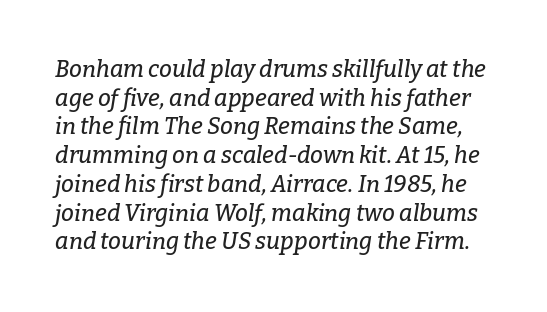
The rows are spaced the way most documents space them. Notice how the stems are inclined rather than vertical — that's the hallmark of italics. The glyphs are unaccompanied by any horizontal stroke below them. Default kerning and tracking; the words read as compact shapes.
